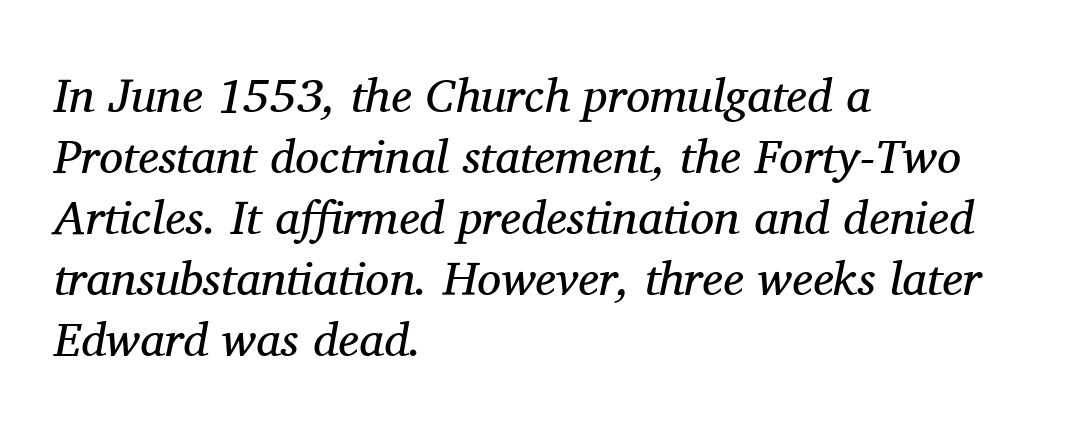
{"serif": "yes", "italic": "yes", "lean": "right", "slant_degrees": 11, "bold": "no", "weight": "regular", "width": "normal", "stroke_contrast": "medium", "x_height": "medium", "monospaced": "no", "underline": "no", "align": "left", "line_spacing": "normal", "line_spacing_ratio": 1.27, "letter_spacing": "normal", "letter_spacing_em": 0.0, "glyph_px": 48}
